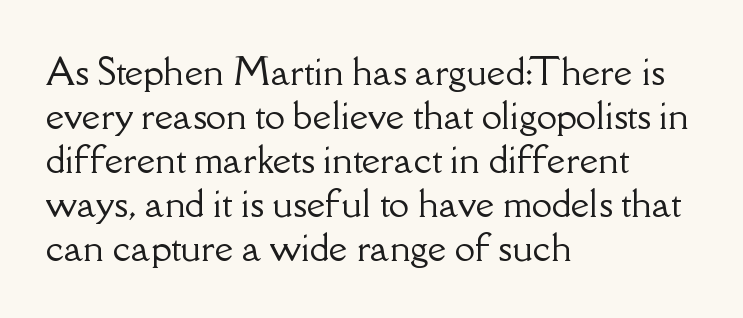
The image shows 36 px serif type, upright; set left-aligned, line spacing 1.22x, normal letter spacing, not underlined; low stroke contrast and a small x-height.
